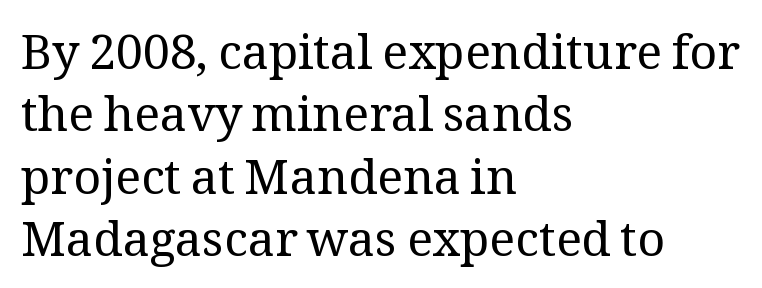
The image shows 48 px regular-weight serif type, upright; set left-aligned, normal line spacing (1.3x), normal letter spacing, not underlined; medium stroke contrast and a medium x-height.
